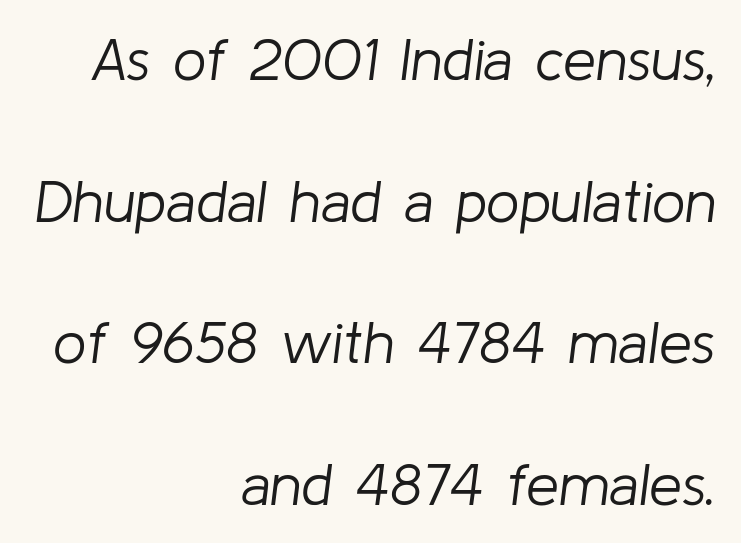
Students, note that the glyphs here touch the page at normal intervals. The rendering uses natural spacing where letterforms have individual widths. Compared with ordinary roman type, these characters are visibly tilted. No word sits above an underline. In terms of leading, this rendering errs on the spacious side.
